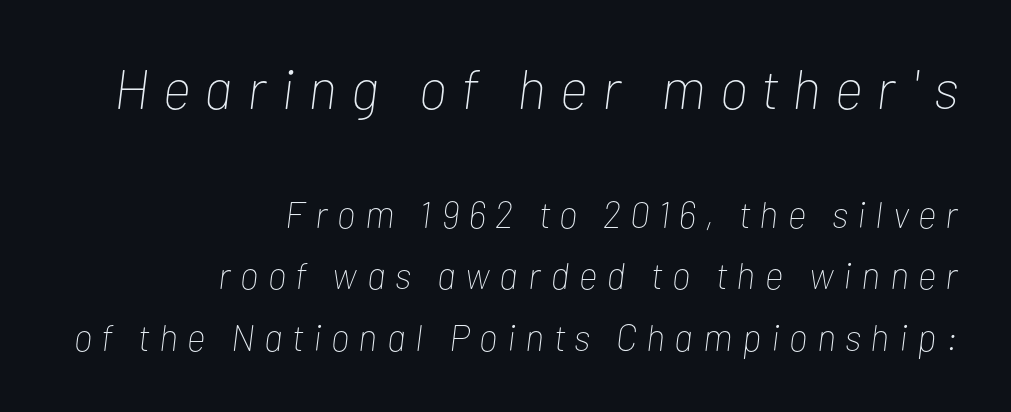
{"italic": "yes", "lean": "right", "slant_degrees": 7, "bold": "no", "weight": "thin", "width": "condensed", "stroke_contrast": "low", "x_height": "medium", "monospaced": "no", "underline": "no", "align": "right", "line_spacing": "normal", "line_spacing_ratio": 1.66, "letter_spacing": "wide", "letter_spacing_em": 0.26, "larger_block": "first", "size_ratio": 1.51, "glyph_px": 56}
